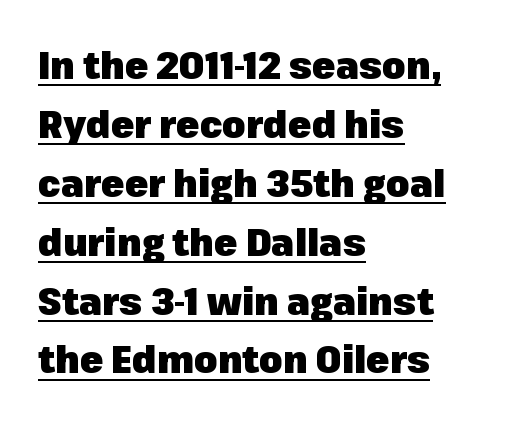
The image shows 38 px heavy sans-serif type, upright; set left-aligned, normal line spacing (1.55x), normal letter spacing, underlined; low stroke contrast and a medium x-height.
